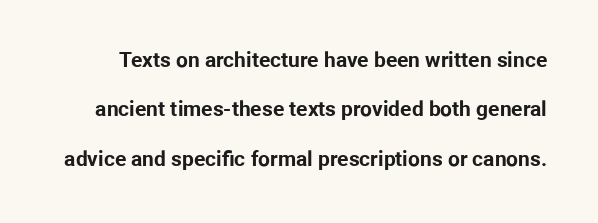
The image shows 21 px bold type, upright; set loose line spacing (2.35x), normal letter spacing, not underlined.
